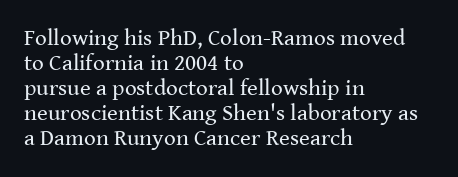
The image shows 23 px text type, upright; set left-aligned, tight line spacing (1.09x), normal letter spacing, not underlined.
